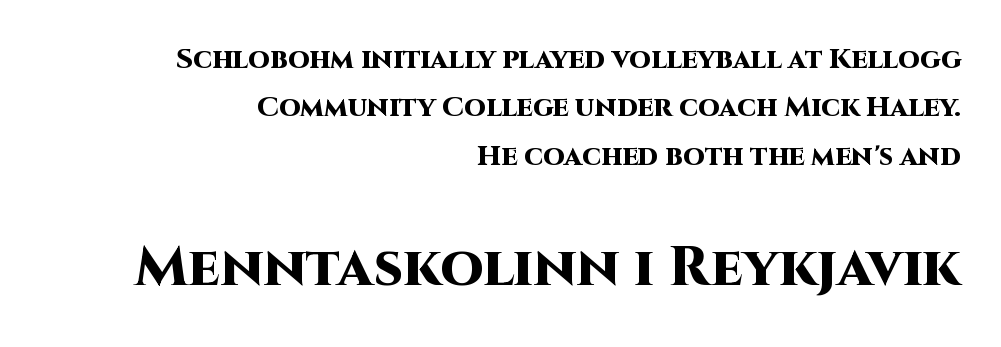
Q: Is the text bold? A: Yes.
Q: Is the text italic (slanted)? A: No, it is upright.
Q: Is the typeface a serif or a sans-serif typeface? A: Sans-serif.
Q: Is the text underlined? A: No.
Q: How is the paragraph aligned? A: Right-aligned.
Q: Is the spacing between letters normal or unusually wide? A: Normal.
Q: Which block of text is set in a larger size, the first (top) or the second (bottom)? A: The second (bottom) one.
Q: Width (condensed, normal, or wide)? A: Normal.
Q: Stroke contrast? A: High.
Q: x-height? A: Large.
Q: Monospaced? A: No.
